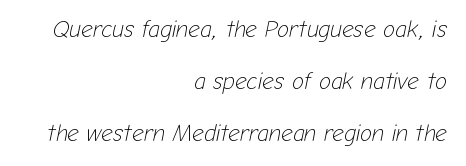
Q: Is the text bold? A: No.
Q: Is the text italic (slanted)? A: Yes, it leans right by about 12 degrees.
Q: Is the text underlined? A: No.
Q: How is the paragraph aligned? A: Right-aligned.
Q: Is the spacing between letters normal or unusually wide? A: Normal.
Q: Is the spacing between lines tight, normal or loose? A: Loose.
